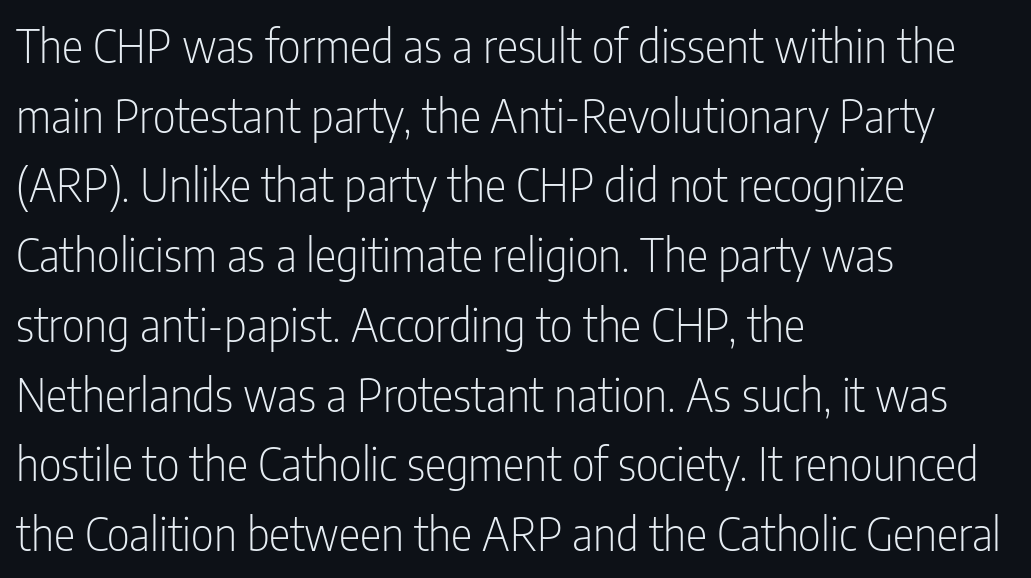
{"serif": "no", "italic": "no", "bold": "no", "weight": "light", "width": "condensed", "stroke_contrast": "low", "x_height": "medium", "monospaced": "no", "underline": "no", "align": "left", "line_spacing": "normal", "line_spacing_ratio": 1.55, "letter_spacing": "normal", "letter_spacing_em": 0.0, "glyph_px": 45}
